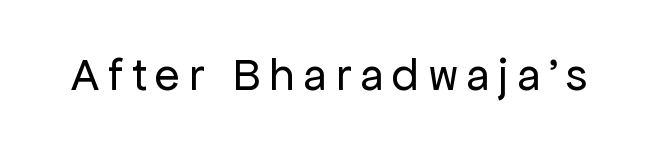
Q: Is the text bold? A: No.
Q: Is the text italic (slanted)? A: No, it is upright.
Q: Is the typeface a serif or a sans-serif typeface? A: Sans-serif.
Q: Is the text underlined? A: No.
Q: Is the spacing between letters normal or unusually wide? A: Unusually wide.
Q: Width (condensed, normal, or wide)? A: Normal.
Q: Stroke contrast? A: Low.
Q: x-height? A: Medium.
Q: Monospaced? A: No.
